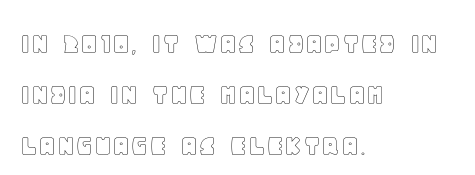
Q: Is the text italic (slanted)? A: No, it is upright.
Q: Is the text underlined? A: No.
Q: How is the paragraph aligned? A: Left-aligned.
Q: Is the spacing between letters normal or unusually wide? A: Normal.
Q: Is the spacing between lines tight, normal or loose? A: Normal.
Q: Width (condensed, normal, or wide)? A: Normal.
Q: x-height? A: Large.
Q: Monospaced? A: No.
